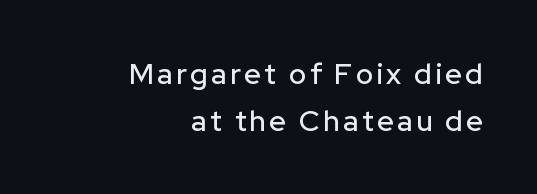
The typeface chosen for these lines omits serifs. Caption: multi-line text, flush right, ragged left. Every stem runs plumb, perpendicular to the baseline. Evenly set lines give the paragraph a standard silhouette. The zone under the glyphs is completely vacant.
